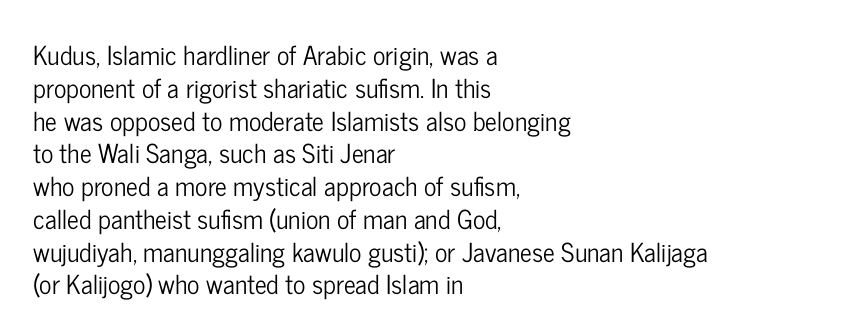
Each new line begins a customary step beneath the previous one. The passage shown is not underscored anywhere. Unlike italic type, these characters show no tilt at all. Casual observation: everything's shoved over to the left.
